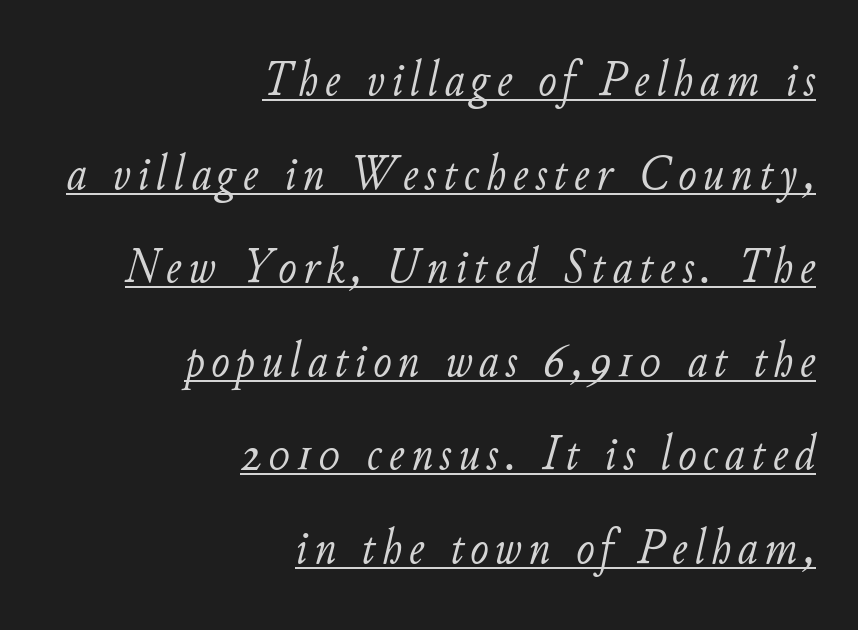
{"italic": "yes", "lean": "right", "slant_degrees": 11, "bold": "no", "weight": "light", "width": "normal", "stroke_contrast": "low", "x_height": "small", "monospaced": "no", "underline": "yes", "align": "right", "line_spacing": "loose", "line_spacing_ratio": 1.91, "glyph_px": 49}
